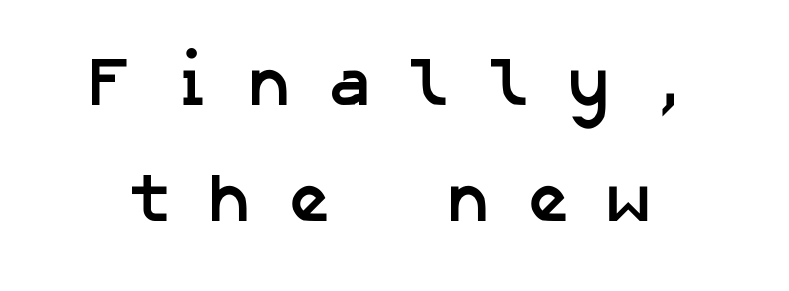
The image shows 69 px semibold sans-serif type; set normal line spacing (1.68x), unusually wide letter spacing (+0.49 em), not underlined; low stroke contrast and a medium x-height.
